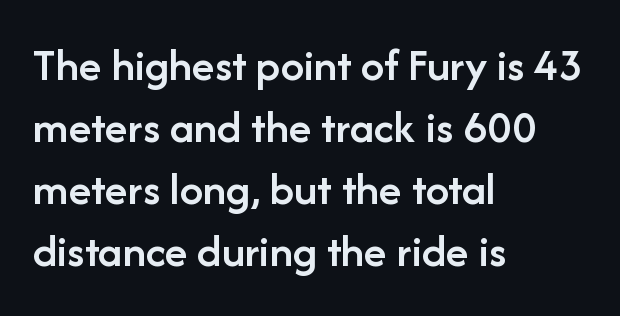
The image shows 47 px semibold sans-serif type, upright; set left-aligned, normal line spacing (1.32x), normal letter spacing, not underlined; low stroke contrast and a medium x-height.
